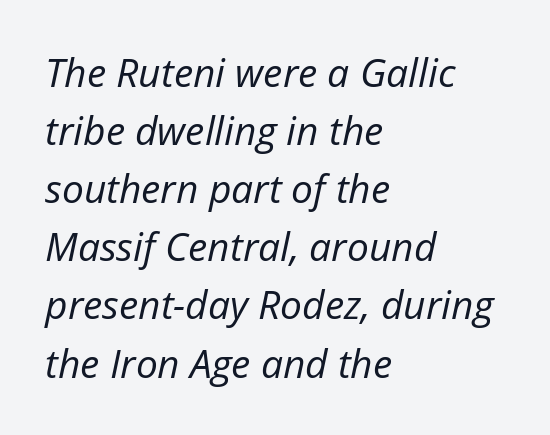
Rendered with sloped, italic letterforms. Inter-character spacing is left at the font's built-in metrics. The rendering uses natural spacing where letterforms have individual widths. Stems and bowls with no extra thickness — not bold. Glance below the letters and you will spot only blank space. Horizontally, the lines are justified to the leading edge only.
